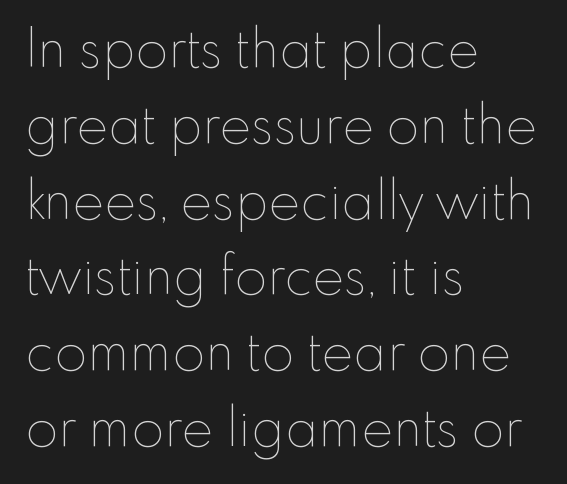
Spacing verdict: proportional, widths tailored to each character. Stroke thickness stays within the range of a standard reading face or lighter. Tracking here is standard; glyphs follow each other at the usual distance. Leftover space on each line is placed entirely after the last word. The leading is moderate, giving the passage an even texture. Quick note: not italic, upright.
